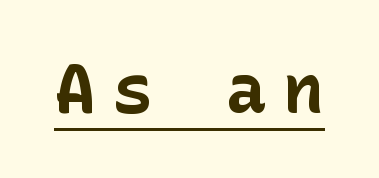
The image shows 68 px bold sans-serif type, upright; set unusually wide letter spacing (+0.24 em), underlined; low stroke contrast and a medium x-height.
